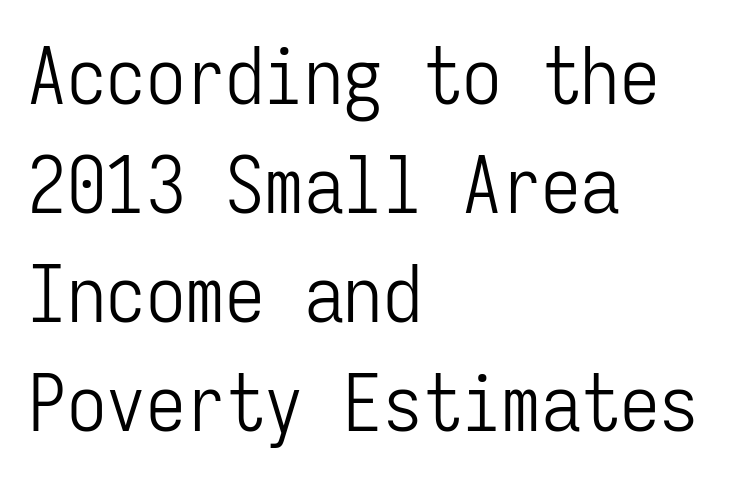
The image shows 79 px light, condensed sans-serif type, upright, monospaced; set left-aligned, normal line spacing (1.38x), normal letter spacing, not underlined; low stroke contrast and a medium x-height.
